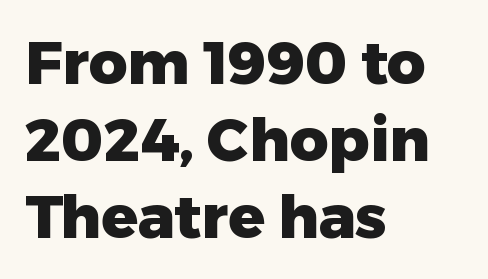
Caption: standard tracking, unaltered. This sample uses a sans-serif face. Leading matches the norm, producing a regular column. The letters stand straight up with perfectly vertical stems. Note the varied advance widths — an 'i' is clearly narrower than an 'm'. Horizontally, the lines are justified to the leading edge only.
